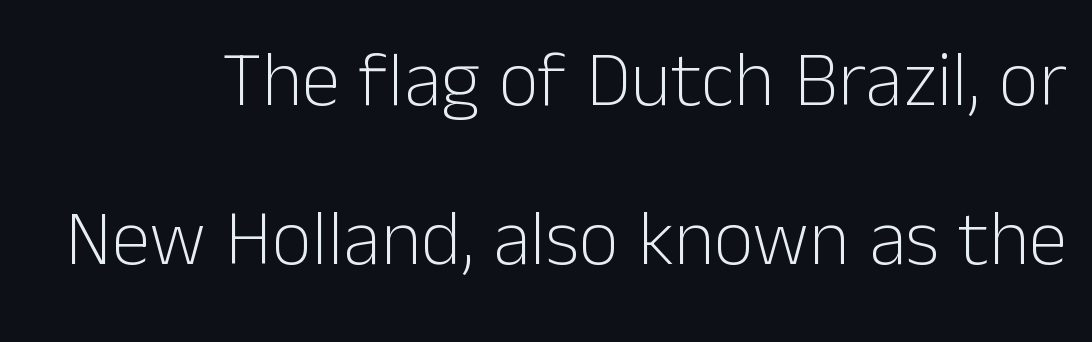
What kind of face is this? One without serifs — a sans. Do the characters align in a grid? No, the font is proportional. Is there much room between lines? Yes — plenty of vertical air separates them. The strokes carry an ordinary text weight at most. When letters stand straight like this, we call the style roman or upright.
